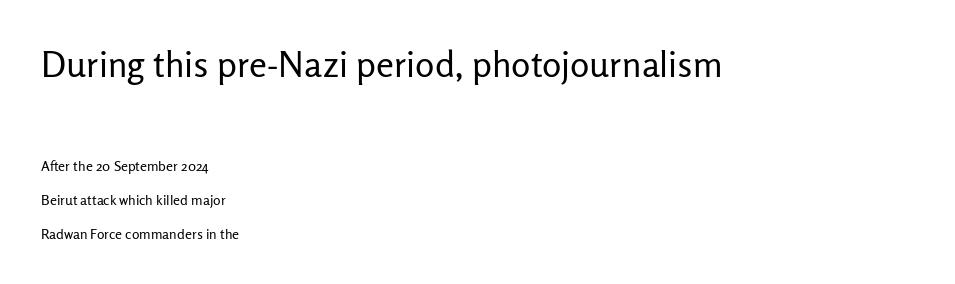
{"serif": "no", "italic": "no", "bold": "no", "weight": "regular", "width": "normal", "stroke_contrast": "low", "x_height": "medium", "monospaced": "no", "underline": "no", "align": "left", "line_spacing": "loose", "line_spacing_ratio": 2.42, "letter_spacing": "normal", "letter_spacing_em": 0.0, "larger_block": "first", "size_ratio": 2.57, "glyph_px": 36}
